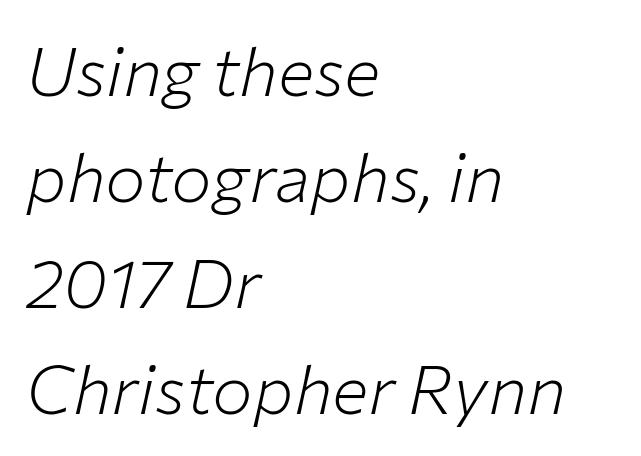
{"italic": "yes", "lean": "right", "slant_degrees": 12, "bold": "no", "weight": "light", "width": "normal", "stroke_contrast": "low", "x_height": "medium", "monospaced": "no", "underline": "no", "align": "left", "line_spacing": "normal", "line_spacing_ratio": 1.56, "letter_spacing": "normal", "letter_spacing_em": 0.0, "glyph_px": 68}
